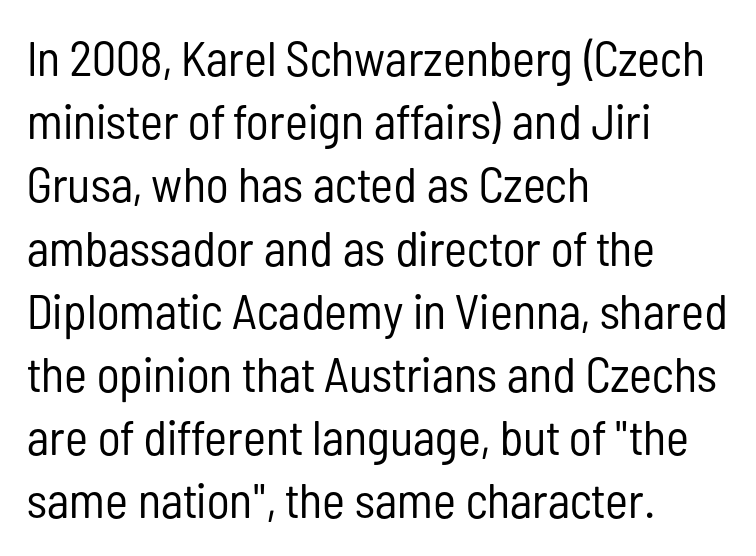
{"serif": "no", "italic": "no", "bold": "no", "weight": "regular", "width": "condensed", "stroke_contrast": "low", "x_height": "medium", "monospaced": "no", "underline": "no", "align": "left", "line_spacing": "normal", "line_spacing_ratio": 1.29, "letter_spacing": "normal", "letter_spacing_em": 0.0, "glyph_px": 49}
